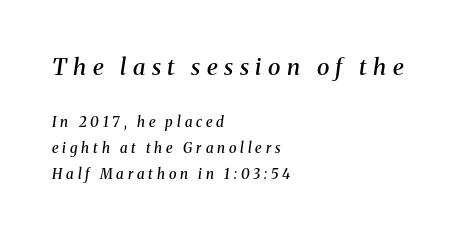
Q: Is the text bold? A: Semi-bold.
Q: Is the text italic (slanted)? A: Yes, it leans right by about 8 degrees.
Q: Is the text underlined? A: No.
Q: How is the paragraph aligned? A: Left-aligned.
Q: Is the spacing between letters normal or unusually wide? A: Unusually wide.
Q: Which block of text is set in a larger size, the first (top) or the second (bottom)? A: The first (top) one.
